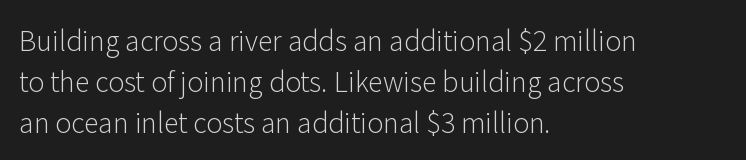
The image shows 27 px text type, upright; set left-aligned, normal line spacing (1.51x), normal letter spacing, not underlined.
